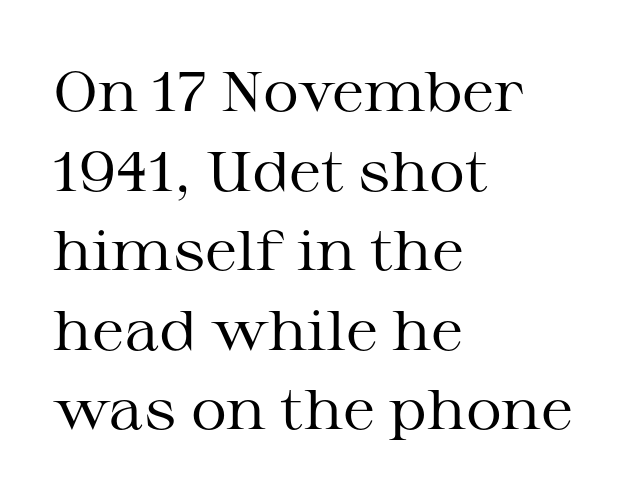
The string is rendered with underlining switched off. The font sits on the lighter half of the weight spectrum, regular included. The typesetter chose a ragged-right arrangement here. These lines are rendered in a variable-pitch font. Look at the tracking — it's just the regular setting, nothing added. Is this a sans? No — the strokes have serifs.
